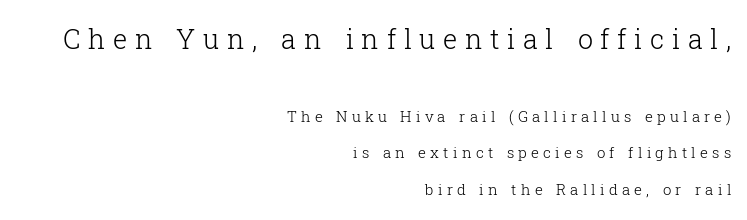
Q: Is the text bold? A: No.
Q: Is the text italic (slanted)? A: No, it is upright.
Q: Is the text underlined? A: No.
Q: How is the paragraph aligned? A: Right-aligned.
Q: Is the spacing between letters normal or unusually wide? A: Unusually wide.
Q: Is the spacing between lines tight, normal or loose? A: Loose.
Q: Which block of text is set in a larger size, the first (top) or the second (bottom)? A: The first (top) one.
